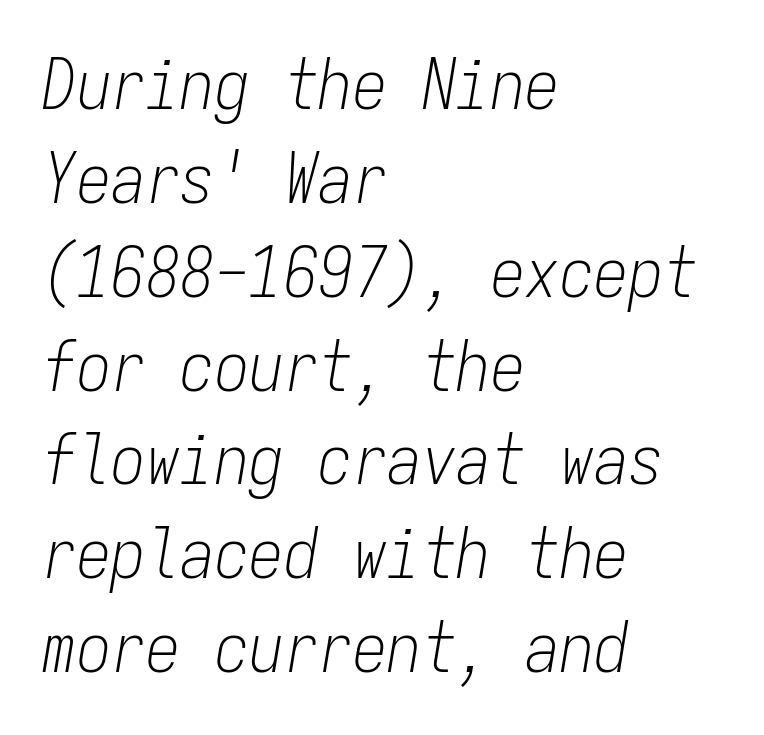
Q: Is the text bold? A: No.
Q: Is the text italic (slanted)? A: Yes, it leans right by about 9 degrees.
Q: Is the text underlined? A: No.
Q: How is the paragraph aligned? A: Left-aligned.
Q: Is the spacing between letters normal or unusually wide? A: Normal.
Q: Is the spacing between lines tight, normal or loose? A: Normal.
Q: Width (condensed, normal, or wide)? A: Condensed.
Q: Stroke contrast? A: Low.
Q: x-height? A: Medium.
Q: Monospaced? A: Yes.
